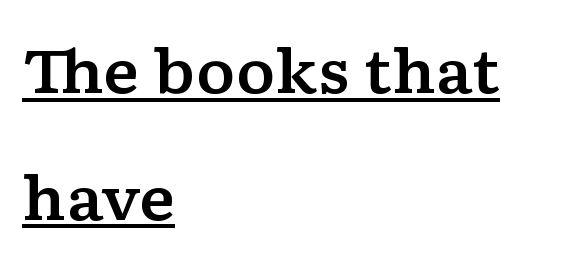
The image shows 60 px wide serif type, upright; set left-aligned, loose line spacing (2.11x), normal letter spacing, underlined; low stroke contrast and a medium x-height.
